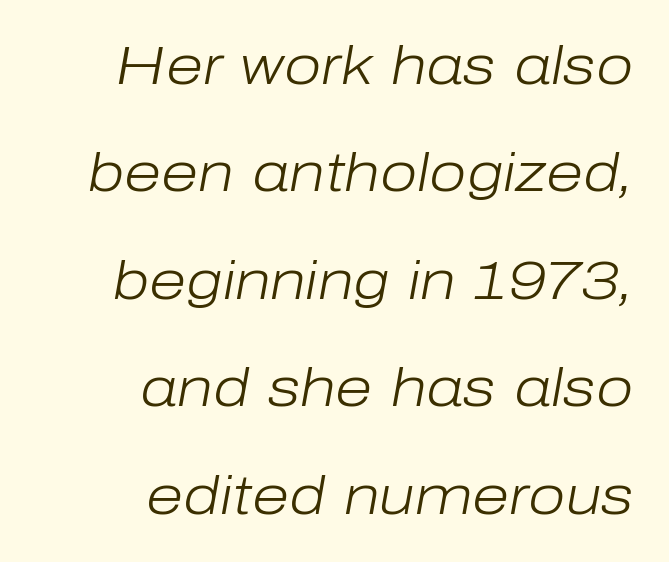
{"italic": "yes", "lean": "right", "slant_degrees": 10, "bold": "no", "weight": "light", "width": "normal", "stroke_contrast": "low", "x_height": "medium", "monospaced": "no", "underline": "no", "align": "right", "line_spacing": "loose", "line_spacing_ratio": 1.99, "letter_spacing": "normal", "letter_spacing_em": 0.0, "glyph_px": 54}
